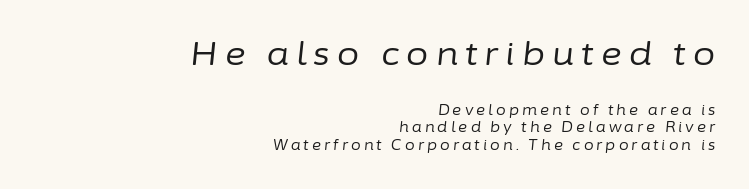
The image shows 32 px regular-weight type, italic (leaning right); set right-aligned, normal line spacing (1.28x), unusually wide letter spacing (+0.22 em), not underlined; the first (top) block is 2.29x larger; low stroke contrast and a medium x-height.
